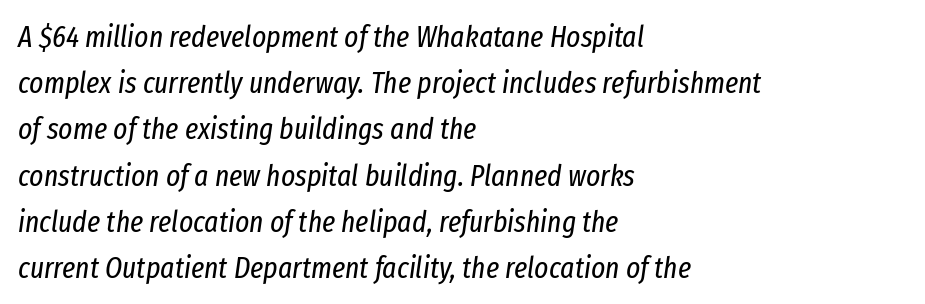
The image shows 30 px regular-weight, condensed type, italic (leaning right); set left-aligned, normal line spacing (1.54x), normal letter spacing, not underlined; low stroke contrast and a medium x-height.
